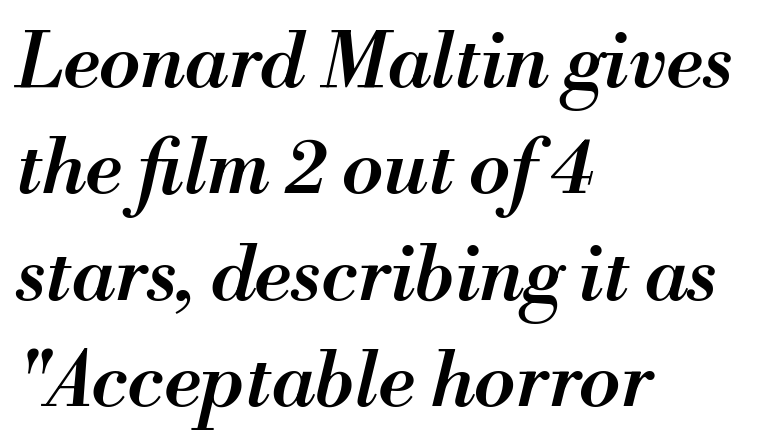
Interline gaps are of average width in this sample. Do the characters align in a grid? No, the font is proportional. The rendering applies a slant to the glyphs. Has an underline been added? It has not. This is the in-between weight designers call semibold or demi. Compared with a centered layout, this one pins lines to the left instead.
